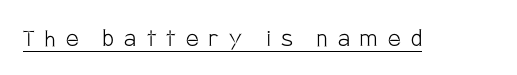
The image shows 28 px light, condensed sans-serif type, upright; set unusually wide letter spacing (+0.37 em), underlined; low stroke contrast and a large x-height.
